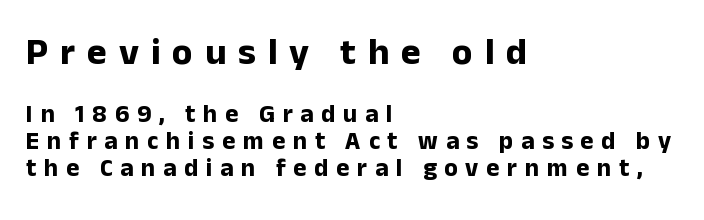
Q: Is the text bold? A: Yes.
Q: Is the text italic (slanted)? A: No, it is upright.
Q: Is the typeface a serif or a sans-serif typeface? A: Sans-serif.
Q: Is the text underlined? A: No.
Q: How is the paragraph aligned? A: Left-aligned.
Q: Is the spacing between letters normal or unusually wide? A: Unusually wide.
Q: Is the spacing between lines tight, normal or loose? A: Tight.
Q: Which block of text is set in a larger size, the first (top) or the second (bottom)? A: The first (top) one.
Q: Width (condensed, normal, or wide)? A: Normal.
Q: Stroke contrast? A: Low.
Q: x-height? A: Medium.
Q: Monospaced? A: No.
